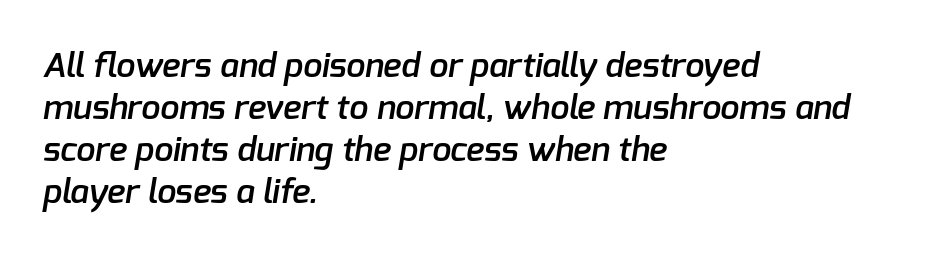
{"serif": "no", "bold": "semi", "weight": "semibold", "width": "normal", "stroke_contrast": "low", "x_height": "medium", "monospaced": "no", "underline": "no", "align": "left", "line_spacing_ratio": 1.24, "letter_spacing": "normal", "letter_spacing_em": 0.0, "glyph_px": 34}
